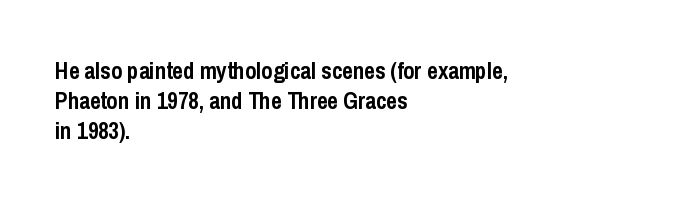
Q: Is the text bold? A: Yes.
Q: Is the text italic (slanted)? A: No, it is upright.
Q: Is the text underlined? A: No.
Q: How is the paragraph aligned? A: Left-aligned.
Q: Is the spacing between letters normal or unusually wide? A: Normal.
Q: Is the spacing between lines tight, normal or loose? A: Normal.
